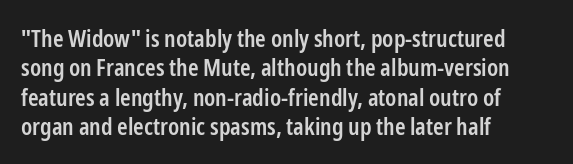
This rendering leaves character spacing at its baseline value. The gap between lines stays unmarked. Characters remain perfectly vertical along every line. The compositor pushed each line to the left boundary.
